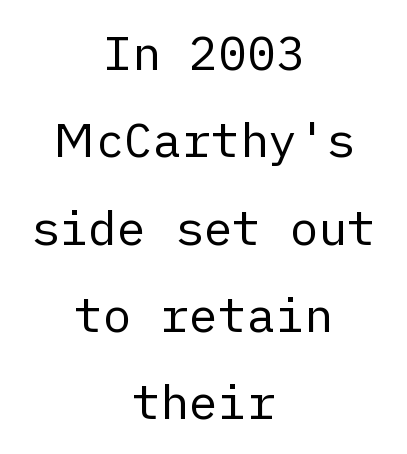
Q: Is the text bold? A: No.
Q: Is the text italic (slanted)? A: No, it is upright.
Q: Is the typeface a serif or a sans-serif typeface? A: Sans-serif.
Q: Is the text underlined? A: No.
Q: How is the paragraph aligned? A: Centered.
Q: Is the spacing between letters normal or unusually wide? A: Normal.
Q: Width (condensed, normal, or wide)? A: Normal.
Q: Stroke contrast? A: Low.
Q: x-height? A: Medium.
